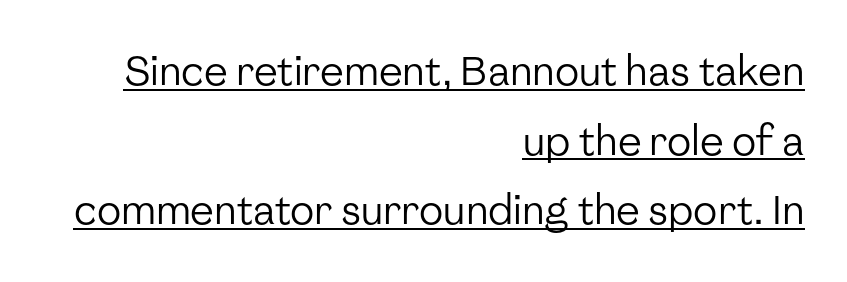
Q: Is the text bold? A: No.
Q: Is the text italic (slanted)? A: No, it is upright.
Q: Is the typeface a serif or a sans-serif typeface? A: Sans-serif.
Q: Is the text underlined? A: Yes.
Q: How is the paragraph aligned? A: Right-aligned.
Q: Is the spacing between letters normal or unusually wide? A: Normal.
Q: Width (condensed, normal, or wide)? A: Normal.
Q: Stroke contrast? A: Low.
Q: x-height? A: Medium.
Q: Monospaced? A: No.
